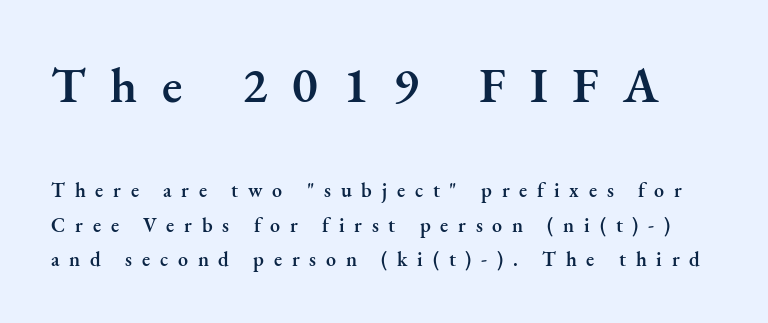
Q: Is the text bold? A: Semi-bold.
Q: Is the text italic (slanted)? A: No, it is upright.
Q: Is the typeface a serif or a sans-serif typeface? A: Serif.
Q: Is the text underlined? A: No.
Q: Is the spacing between letters normal or unusually wide? A: Unusually wide.
Q: Which block of text is set in a larger size, the first (top) or the second (bottom)? A: The first (top) one.
Q: Width (condensed, normal, or wide)? A: Normal.
Q: Stroke contrast? A: Medium.
Q: x-height? A: Small.
Q: Monospaced? A: No.
